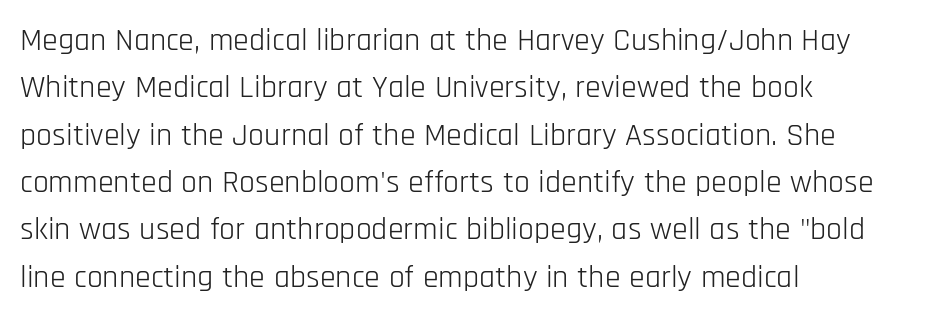
{"serif": "no", "italic": "no", "bold": "no", "weight": "light", "width": "condensed", "stroke_contrast": "low", "x_height": "large", "monospaced": "no", "underline": "no", "align": "left", "line_spacing": "normal", "line_spacing_ratio": 1.48, "letter_spacing": "normal", "letter_spacing_em": 0.0, "glyph_px": 32}
